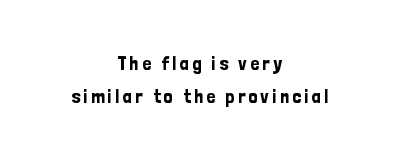
Q: Is the text italic (slanted)? A: No, it is upright.
Q: Is the text underlined? A: No.
Q: How is the paragraph aligned? A: Centered.
Q: Is the spacing between lines tight, normal or loose? A: Normal.
